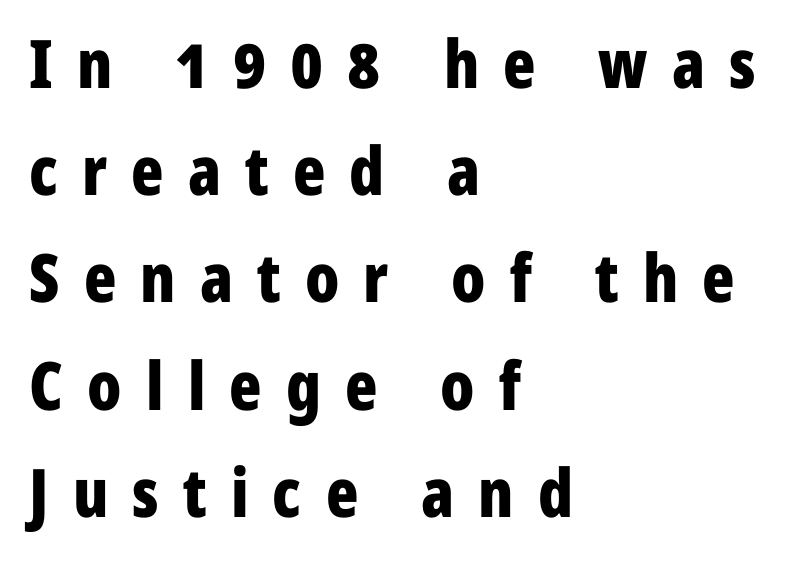
The designer went with a sans here, leaving each stem footless. Baseline-to-baseline distance is the conventional proportion of letter height. In terms of letterspacing, this is a distinctly airy, spread setting. The font is running at its bold setting. This sample is left-justified, so line endings fall wherever the words run out.
